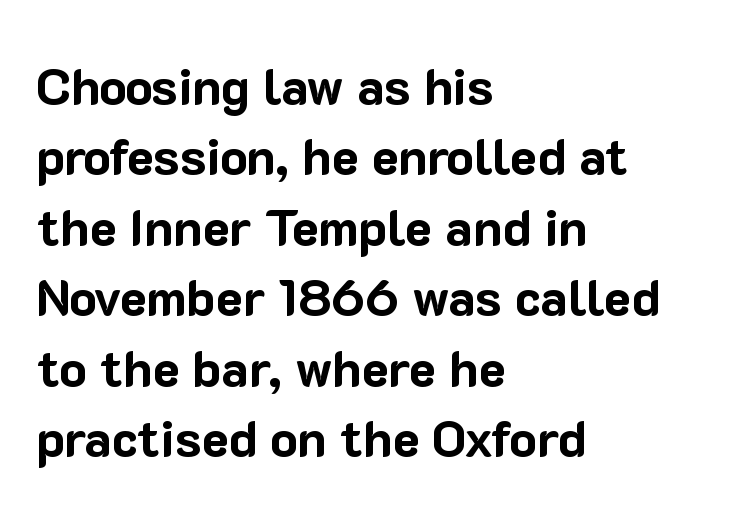
{"serif": "no", "italic": "no", "bold": "yes", "weight": "bold", "width": "normal", "stroke_contrast": "low", "x_height": "medium", "monospaced": "no", "underline": "no", "align": "left", "line_spacing": "normal", "line_spacing_ratio": 1.38, "letter_spacing": "normal", "letter_spacing_em": 0.0, "glyph_px": 51}
